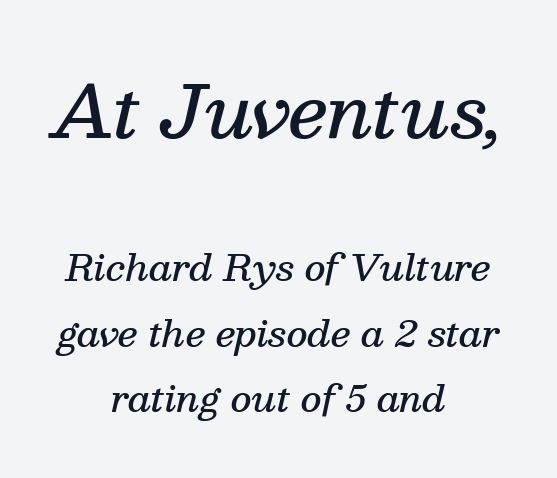
{"serif": "yes", "italic": "yes", "lean": "right", "slant_degrees": 13, "bold": "semi", "weight": "semibold", "width": "normal", "stroke_contrast": "medium", "x_height": "medium", "monospaced": "no", "underline": "no", "align": "center", "line_spacing_ratio": 1.83, "letter_spacing": "normal", "letter_spacing_em": 0.0, "larger_block": "first", "size_ratio": 1.97, "glyph_px": 71}
